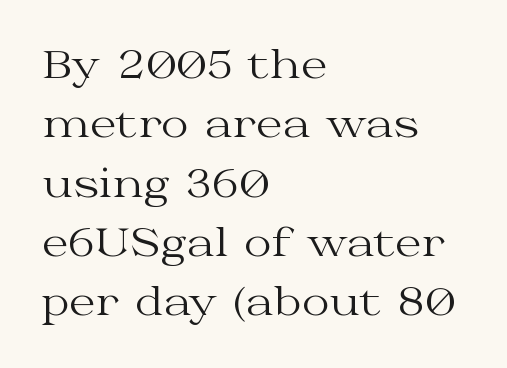
Which margin do the lines hug? The left one — the right edge is uneven. The block of text has a typical density, with ordinary space between rows. These glyphs show unthickened strokes, regular width or finer. The glyphs in this specimen are seriffed. Plain, unruled lines of type. These lines keep a tight, regular rhythm from letter to letter.
